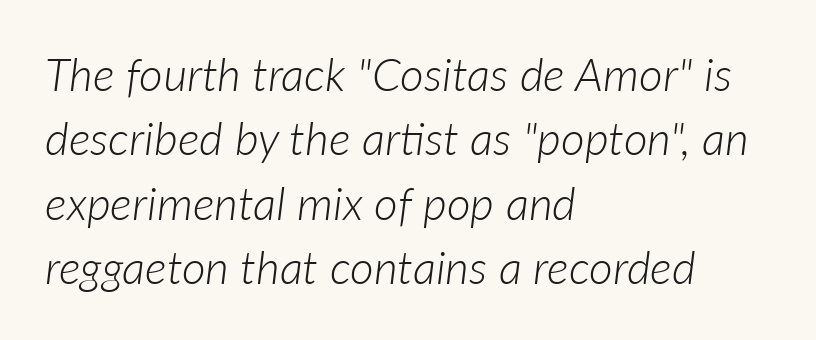
{"italic": "yes", "lean": "right", "slant_degrees": 7, "bold": "no", "weight": "light", "width": "normal", "stroke_contrast": "low", "x_height": "medium", "monospaced": "no", "underline": "no", "align": "left", "line_spacing": "normal", "line_spacing_ratio": 1.4, "letter_spacing": "normal", "letter_spacing_em": 0.0, "glyph_px": 46}
